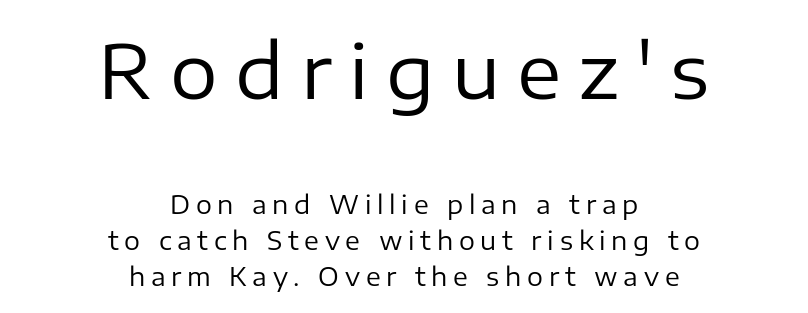
The image shows 75 px regular-weight sans-serif type, upright; set centered, normal line spacing (1.43x), unusually wide letter spacing (+0.23 em), not underlined; the first (top) block is 3.0x larger; low stroke contrast and a medium x-height.
